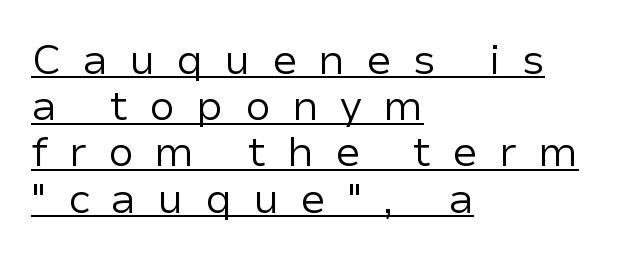
{"serif": "no", "italic": "no", "bold": "no", "weight": "regular", "width": "normal", "stroke_contrast": "low", "x_height": "medium", "monospaced": "no", "underline": "yes", "align": "left", "line_spacing": "tight", "line_spacing_ratio": 1.1, "letter_spacing": "wide", "letter_spacing_em": 0.49, "glyph_px": 42}
